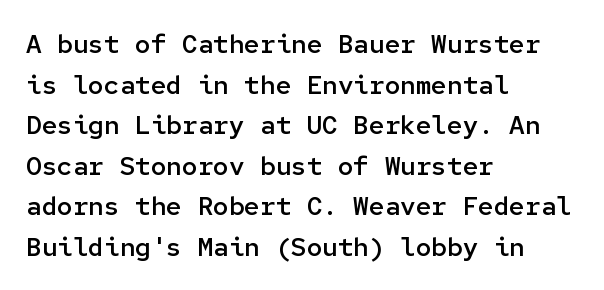
{"italic": "no", "bold": "semi", "underline": "no", "align": "left", "line_spacing": "normal", "line_spacing_ratio": 1.56, "letter_spacing": "normal", "letter_spacing_em": 0.0, "glyph_px": 26}
